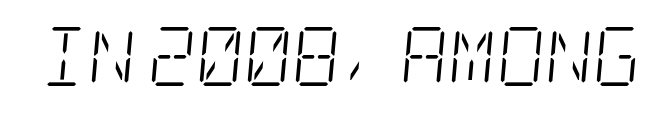
Q: Is the text bold? A: No.
Q: Is the text italic (slanted)? A: Yes, it leans right by about 5 degrees.
Q: Is the typeface a serif or a sans-serif typeface? A: Serif.
Q: Is the text underlined? A: No.
Q: Is the spacing between letters normal or unusually wide? A: Normal.
Q: Width (condensed, normal, or wide)? A: Condensed.
Q: Stroke contrast? A: Low.
Q: x-height? A: Large.
